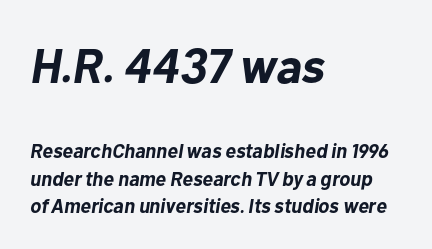
{"italic": "yes", "lean": "right", "slant_degrees": 10, "bold": "yes", "weight": "bold", "width": "normal", "stroke_contrast": "low", "x_height": "medium", "monospaced": "no", "underline": "no", "align": "left", "line_spacing": "normal", "line_spacing_ratio": 1.37, "letter_spacing": "normal", "letter_spacing_em": 0.0, "larger_block": "first", "size_ratio": 2.45, "glyph_px": 49}
